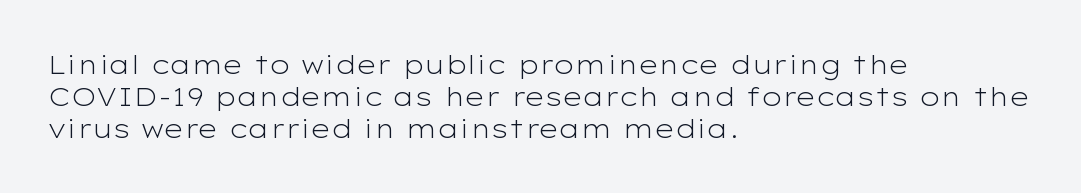
The passage shown is not underscored anywhere. Words appear dense and cohesive because spacing is normal. Alignment: flush left. Unlike italic type, these characters show no tilt at all.
